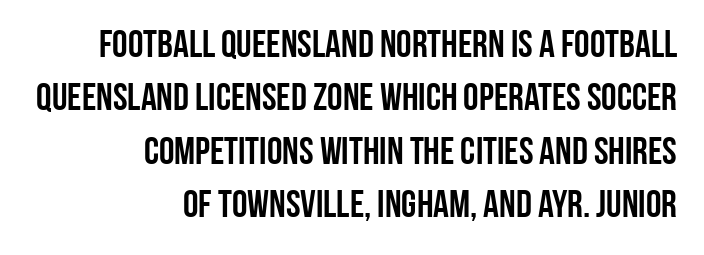
{"serif": "no", "italic": "no", "width": "condensed", "stroke_contrast": "low", "x_height": "large", "monospaced": "no", "underline": "no", "align": "right", "line_spacing": "normal", "line_spacing_ratio": 1.37, "letter_spacing": "normal", "letter_spacing_em": 0.0, "glyph_px": 39}
